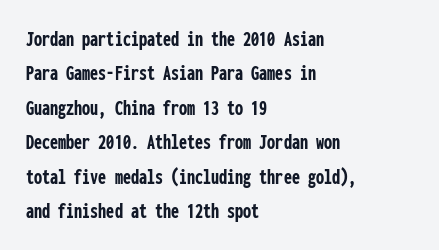
Is the letter spacing exaggerated? No — it looks like the ordinary default. Reading down the block, your eye returns to a fixed left position each line. Heavy-handed strokes throughout: this text is bold. Just letters on the line, the space beneath them empty. Baseline-to-baseline distance is the conventional proportion of letter height. A roman cut, with each character standing at attention.
